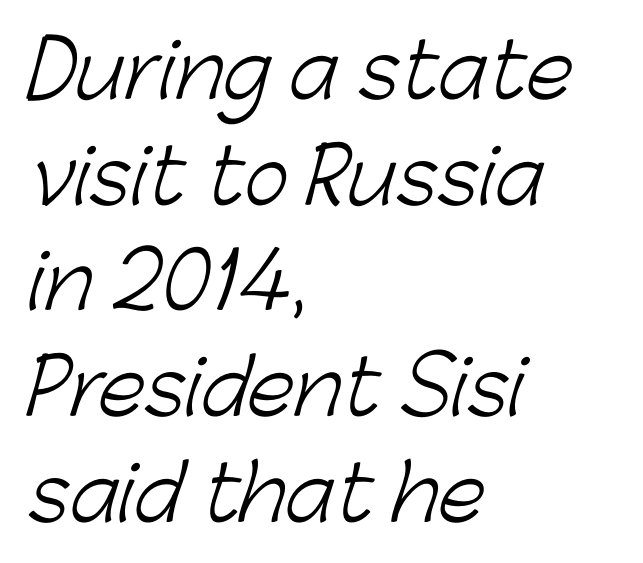
Q: Is the text bold? A: No.
Q: Is the typeface a serif or a sans-serif typeface? A: Sans-serif.
Q: Is the text underlined? A: No.
Q: How is the paragraph aligned? A: Left-aligned.
Q: Is the spacing between letters normal or unusually wide? A: Normal.
Q: Is the spacing between lines tight, normal or loose? A: Normal.
Q: Width (condensed, normal, or wide)? A: Normal.
Q: Stroke contrast? A: Low.
Q: x-height? A: Medium.
Q: Monospaced? A: No.
